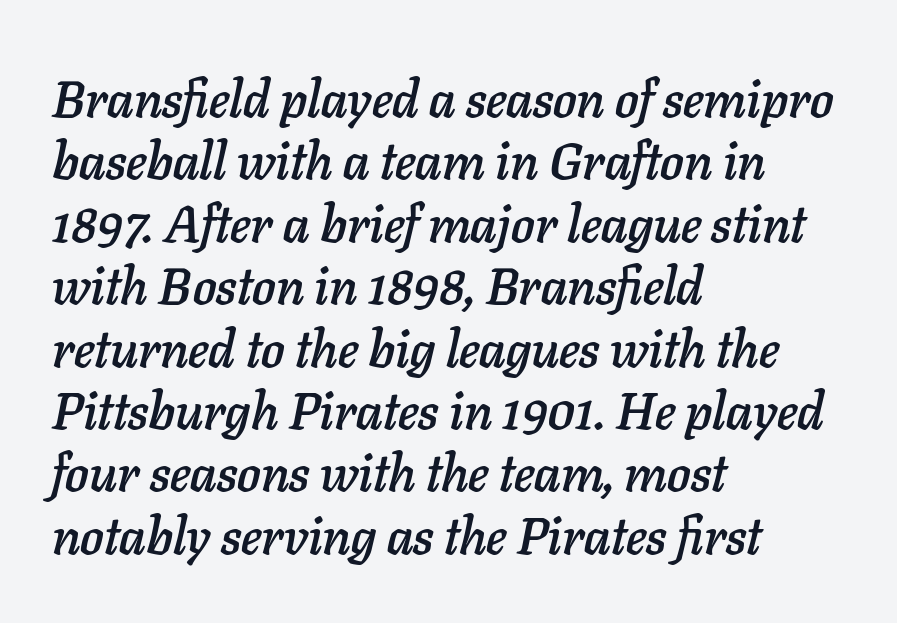
If you drew a line through each stem, it would be angled. Every row of glyphs begins at an identical x-position on the left. Descender tails drop into unmarked territory. Is the letter spacing exaggerated? No — it looks like the ordinary default.
